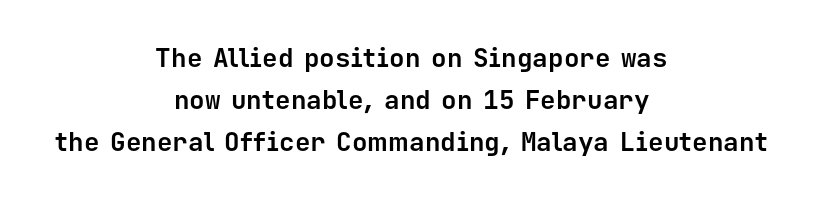
{"italic": "no", "bold": "yes", "underline": "no", "align": "center", "line_spacing": "normal", "line_spacing_ratio": 1.62, "letter_spacing": "normal", "letter_spacing_em": 0.0, "glyph_px": 26}
